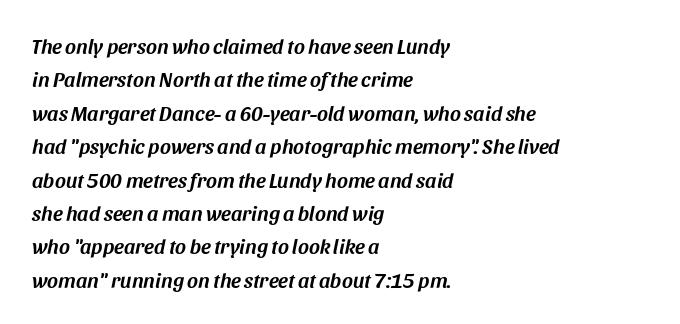
The specimen reads as italic at a glance. The lines sit at an ordinary, default distance from one another. The space beneath each line is pristine and unruled. Does the copy run flush right? No — it runs flush left.
